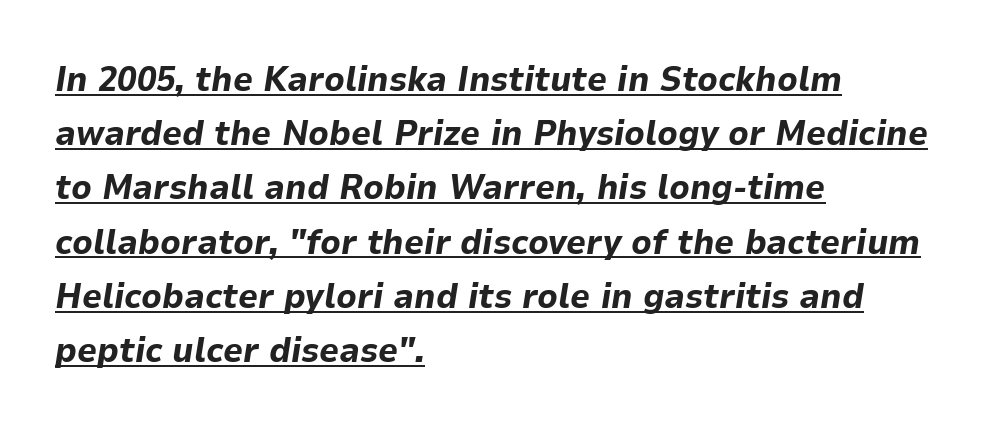
The vertical gap from one line to the next is medium. Default kerning and tracking; the words read as compact shapes. Slant detected: the letters are inclined. Horizontal alignment here is leftward, the default for most running prose.
